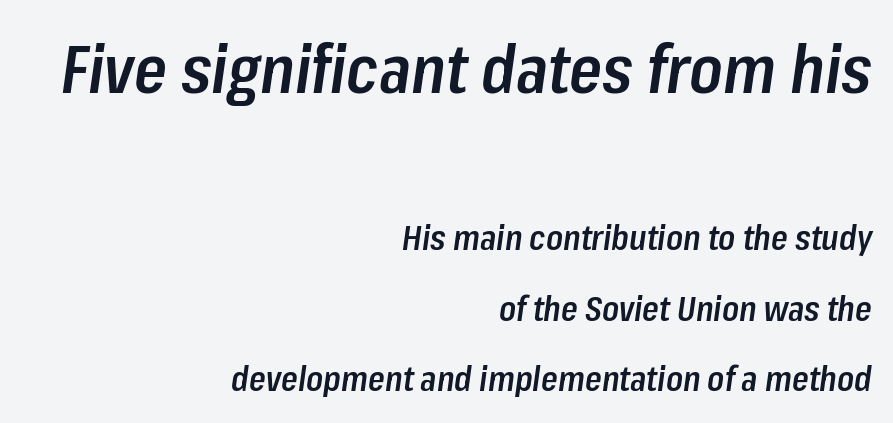
The image shows 67 px semibold, condensed type, italic (leaning right); set right-aligned, loose line spacing (2.07x), normal letter spacing, not underlined; the first (top) block is 1.97x larger; low stroke contrast and a medium x-height.
